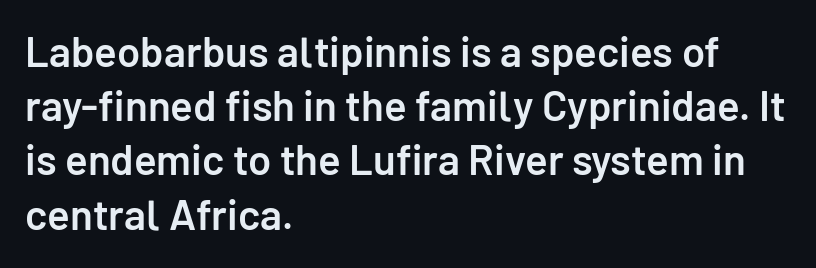
{"serif": "no", "italic": "no", "bold": "semi", "weight": "semibold", "width": "normal", "stroke_contrast": "low", "x_height": "medium", "monospaced": "no", "underline": "no", "align": "left", "line_spacing": "normal", "line_spacing_ratio": 1.29, "letter_spacing": "normal", "letter_spacing_em": 0.0, "glyph_px": 42}
